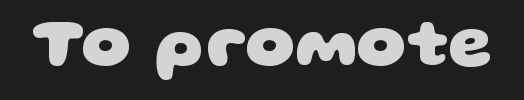
Spacing between characters is what you'd get straight out of the box. Serif or sans? Sans — the stroke terminals are bare. These lines are rendered in a variable-pitch font. These words are printed bold, with thick strokes throughout. A clean baseline with only descenders dipping below it.
